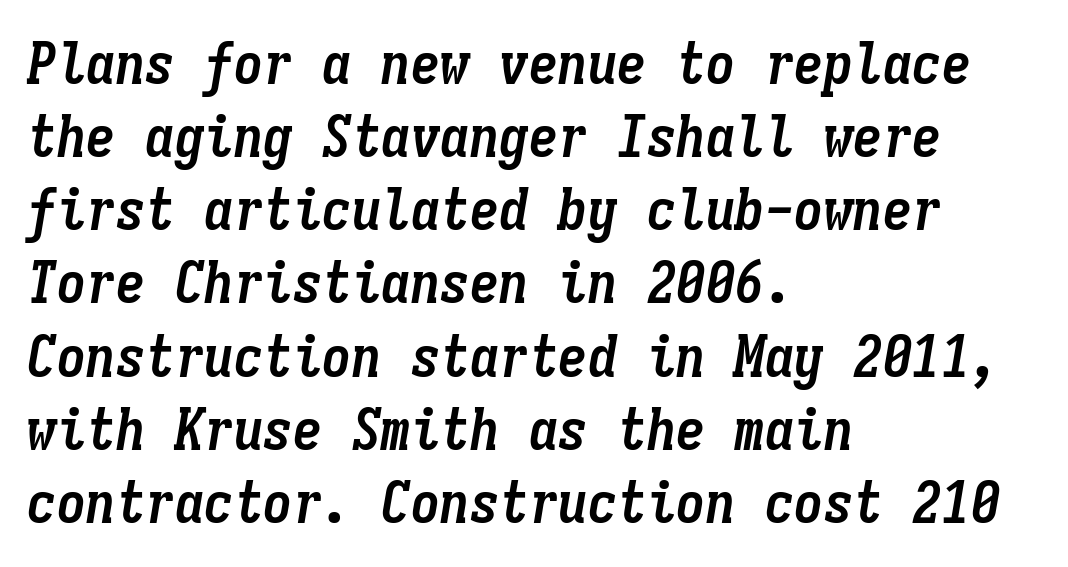
{"italic": "yes", "lean": "right", "slant_degrees": 9, "bold": "yes", "weight": "semibold", "width": "condensed", "stroke_contrast": "low", "x_height": "medium", "monospaced": "yes", "underline": "no", "align": "left", "line_spacing_ratio": 1.24, "letter_spacing": "normal", "letter_spacing_em": 0.0, "glyph_px": 59}
